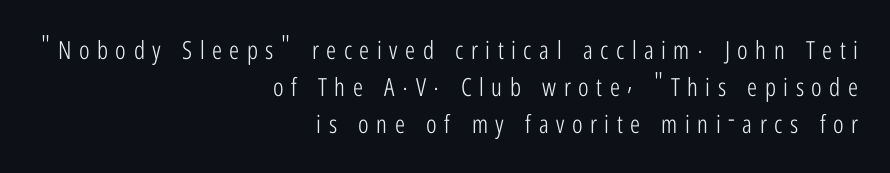
Q: Is the text bold? A: No.
Q: Is the text italic (slanted)? A: No, it is upright.
Q: Is the text underlined? A: No.
Q: How is the paragraph aligned? A: Right-aligned.
Q: Is the spacing between letters normal or unusually wide? A: Unusually wide.
Q: Is the spacing between lines tight, normal or loose? A: Normal.
